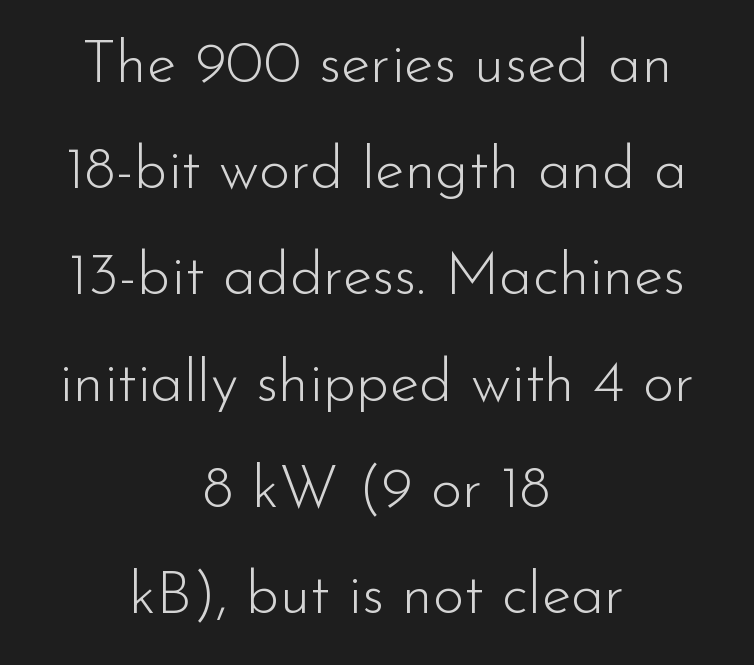
{"serif": "no", "italic": "no", "bold": "no", "weight": "light", "width": "normal", "stroke_contrast": "low", "x_height": "small", "monospaced": "no", "underline": "no", "align": "center", "line_spacing_ratio": 1.77, "letter_spacing": "normal", "letter_spacing_em": 0.0, "glyph_px": 60}
